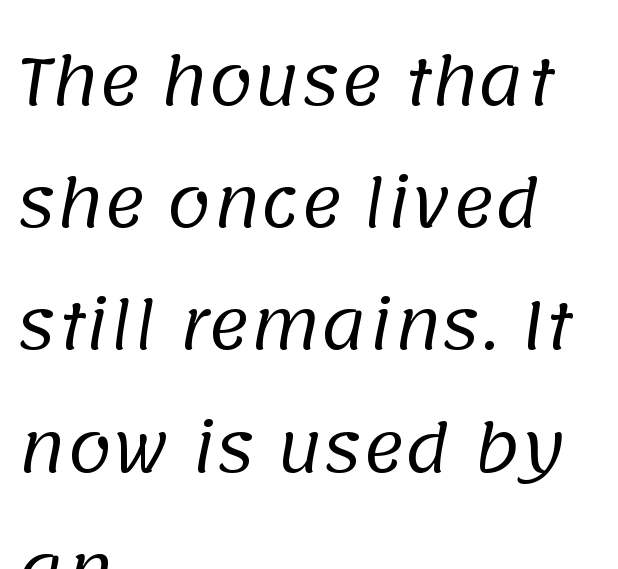
Q: Is the text bold? A: No.
Q: Is the typeface a serif or a sans-serif typeface? A: Sans-serif.
Q: Is the text underlined? A: No.
Q: How is the paragraph aligned? A: Left-aligned.
Q: Is the spacing between letters normal or unusually wide? A: Normal.
Q: Is the spacing between lines tight, normal or loose? A: Loose.
Q: Width (condensed, normal, or wide)? A: Normal.
Q: Stroke contrast? A: Low.
Q: x-height? A: Large.
Q: Monospaced? A: No.
